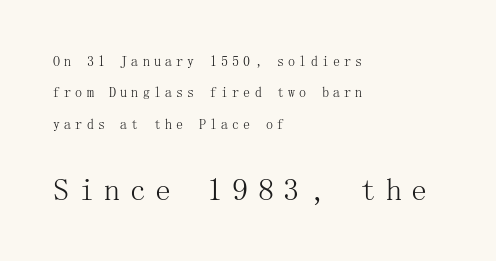
This rendering uses left alignment, leaving the right contour irregular. This sample uses an upright cut, with every glyph sitting square on the baseline. Here the second block reads like a headline and the first like body copy. Underlining? Definitely not there. Spacing between characters has been opened up far beyond the box default. This is serif lettering, the kind often seen in printed books.
